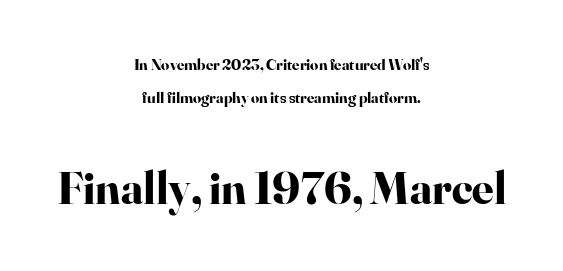
The image shows 47 px bold serif type, upright; set centered, loose line spacing (2.09x), normal letter spacing, not underlined; the second (bottom) block is 2.94x larger; high stroke contrast and a small x-height.
